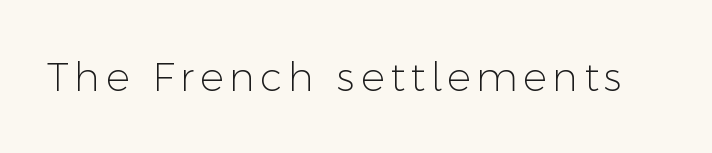
Q: Is the text bold? A: No.
Q: Is the text italic (slanted)? A: No, it is upright.
Q: Is the typeface a serif or a sans-serif typeface? A: Sans-serif.
Q: Is the text underlined? A: No.
Q: Width (condensed, normal, or wide)? A: Normal.
Q: Stroke contrast? A: Low.
Q: x-height? A: Medium.
Q: Monospaced? A: No.
